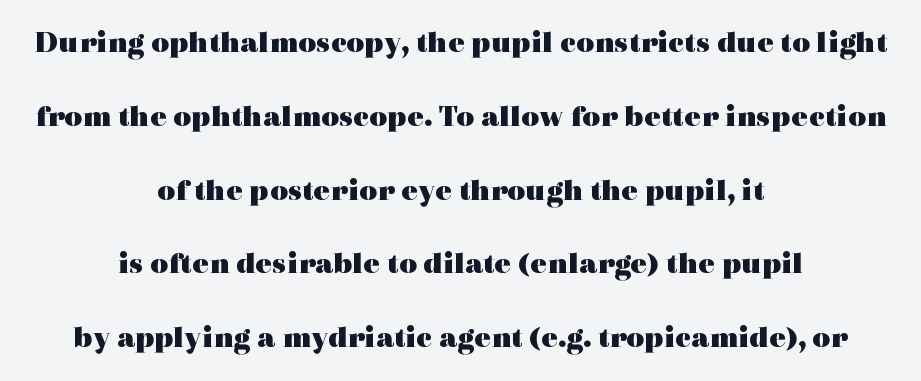
The image shows 31 px heavy, wide serif type, upright; set centered, loose line spacing (2.38x), normal letter spacing, not underlined; a medium x-height.
